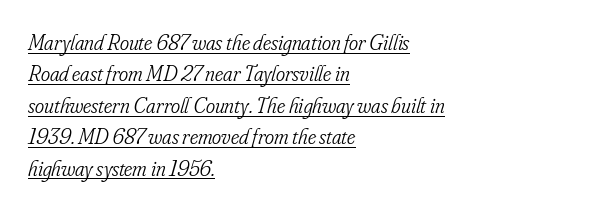
Q: Is the text bold? A: No.
Q: Is the text italic (slanted)? A: Yes, it leans right by about 16 degrees.
Q: Is the text underlined? A: Yes.
Q: How is the paragraph aligned? A: Left-aligned.
Q: Is the spacing between letters normal or unusually wide? A: Normal.
Q: Is the spacing between lines tight, normal or loose? A: Normal.
